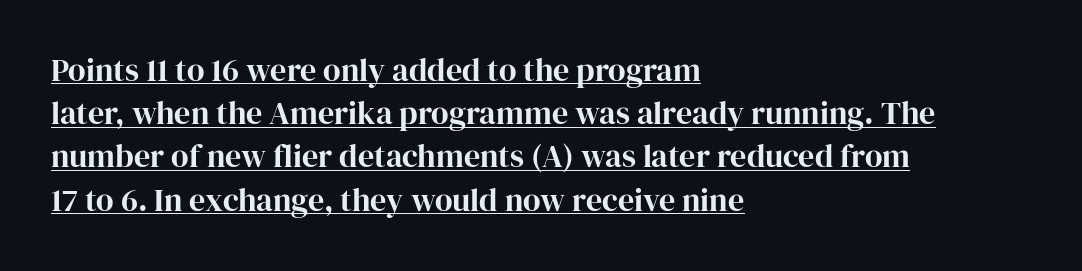
{"serif": "yes", "italic": "no", "width": "normal", "stroke_contrast": "high", "x_height": "medium", "monospaced": "no", "underline": "yes", "align": "left", "line_spacing": "normal", "line_spacing_ratio": 1.35, "letter_spacing": "normal", "letter_spacing_em": 0.0, "glyph_px": 32}
